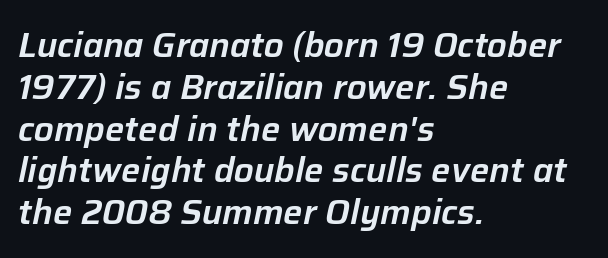
{"italic": "yes", "lean": "right", "slant_degrees": 12, "width": "normal", "stroke_contrast": "low", "x_height": "medium", "monospaced": "no", "underline": "no", "align": "left", "line_spacing_ratio": 1.23, "letter_spacing": "normal", "letter_spacing_em": 0.0, "glyph_px": 34}
